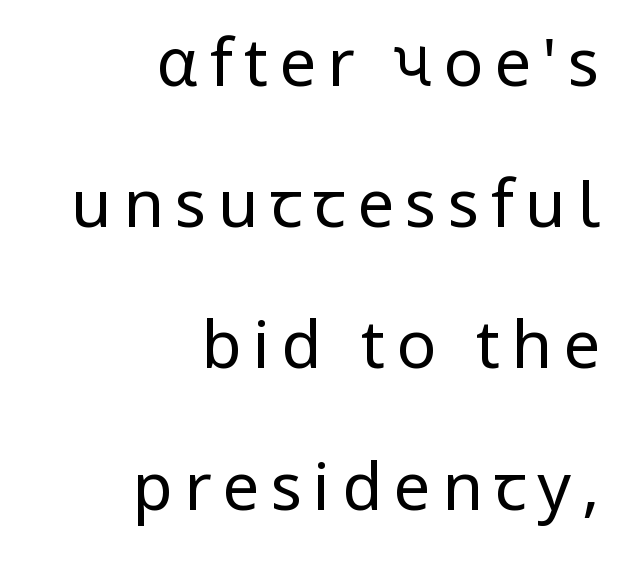
Is the type heavy? It reads as light-to-regular instead. This sample uses a sans-serif face. Posture: upright roman. Beneath every word, the page is bare.
